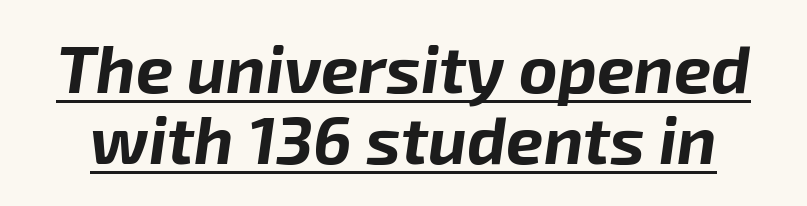
{"italic": "yes", "lean": "right", "slant_degrees": 8, "bold": "yes", "weight": "bold", "width": "normal", "stroke_contrast": "low", "x_height": "medium", "monospaced": "no", "underline": "yes", "line_spacing": "tight", "line_spacing_ratio": 1.08, "letter_spacing": "normal", "letter_spacing_em": 0.0, "glyph_px": 66}
